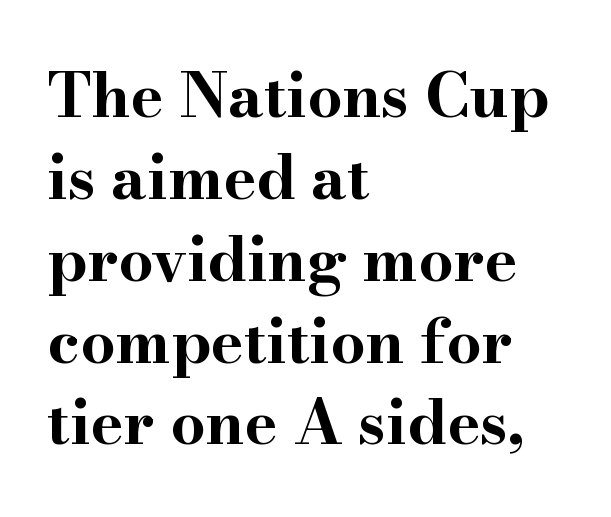
The letters stand upright; this is a roman face. A serif font was chosen for this passage. Line beginnings align vertically; line endings do not. The line-height multiplier appears to be the usual default. Spacing verdict: proportional, widths tailored to each character. The characters look thick and weighty, a clear bold.
